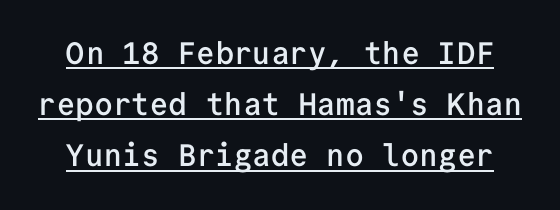
The passage shown is semibold, sitting just below true bold. A typesetter would call this leading conventional body-copy spacing. Short note: letters normally spaced. Compared with undecorated copy, this sample adds a rule below the words. Think of a typewriter: that constant character pitch is what you see here.
